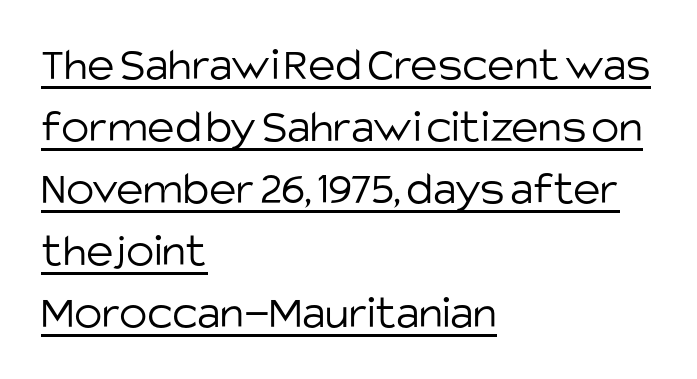
A quiet, ordinary-to-light weight characterises the typeface. These lines sit exactly where default settings would place them. This is underlined copy, the kind a proofreader might mark for attention. The typography opts for an upright posture over an oblique one. Where is the straight margin? On the left.
